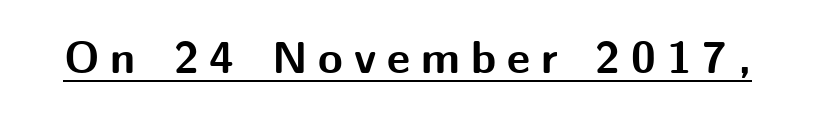
{"serif": "no", "italic": "no", "bold": "yes", "weight": "bold", "width": "normal", "stroke_contrast": "medium", "x_height": "medium", "monospaced": "no", "underline": "yes", "letter_spacing": "wide", "letter_spacing_em": 0.24, "glyph_px": 45}
